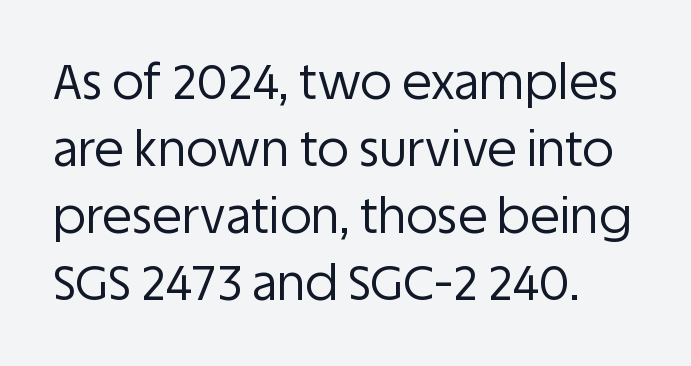
The image shows 49 px regular-weight sans-serif type, upright; set left-aligned, normal line spacing (1.37x), normal letter spacing, not underlined; low stroke contrast and a large x-height.
